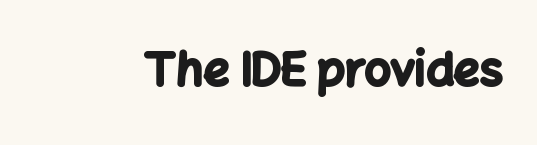
{"serif": "no", "italic": "no", "bold": "yes", "weight": "bold", "width": "normal", "stroke_contrast": "low", "x_height": "medium", "monospaced": "no", "underline": "no", "letter_spacing": "normal", "letter_spacing_em": 0.0, "glyph_px": 46}
